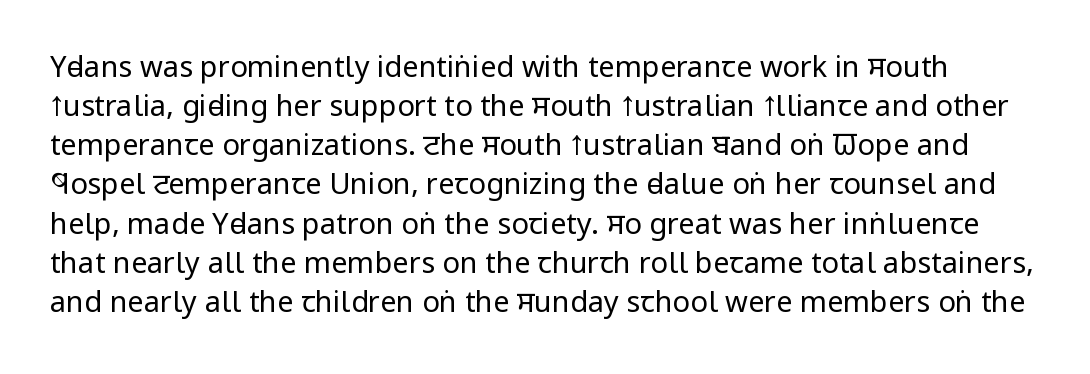
Q: Is the text bold? A: No.
Q: Is the text italic (slanted)? A: No, it is upright.
Q: Is the typeface a serif or a sans-serif typeface? A: Sans-serif.
Q: Is the text underlined? A: No.
Q: Is the spacing between letters normal or unusually wide? A: Normal.
Q: Is the spacing between lines tight, normal or loose? A: Normal.
Q: Width (condensed, normal, or wide)? A: Condensed.
Q: Stroke contrast? A: Low.
Q: x-height? A: Large.
Q: Monospaced? A: No.
